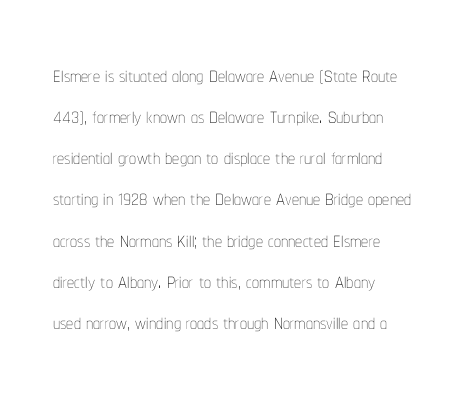
Q: Is the text bold? A: No.
Q: Is the text italic (slanted)? A: No, it is upright.
Q: Is the text underlined? A: No.
Q: How is the paragraph aligned? A: Left-aligned.
Q: Is the spacing between letters normal or unusually wide? A: Normal.
Q: Is the spacing between lines tight, normal or loose? A: Normal.
Q: Width (condensed, normal, or wide)? A: Condensed.
Q: Stroke contrast? A: Low.
Q: x-height? A: Medium.
Q: Monospaced? A: No.
